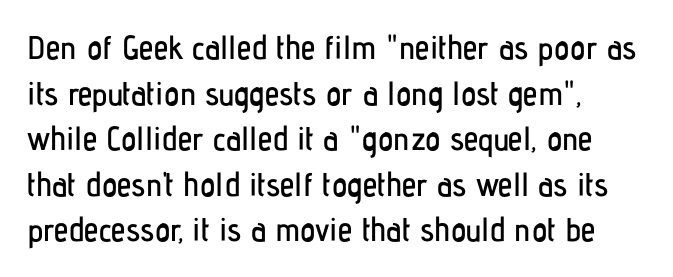
{"serif": "no", "italic": "no", "width": "condensed", "stroke_contrast": "low", "x_height": "medium", "monospaced": "no", "underline": "no", "align": "left", "line_spacing": "normal", "line_spacing_ratio": 1.38, "letter_spacing": "normal", "letter_spacing_em": 0.0, "glyph_px": 33}
